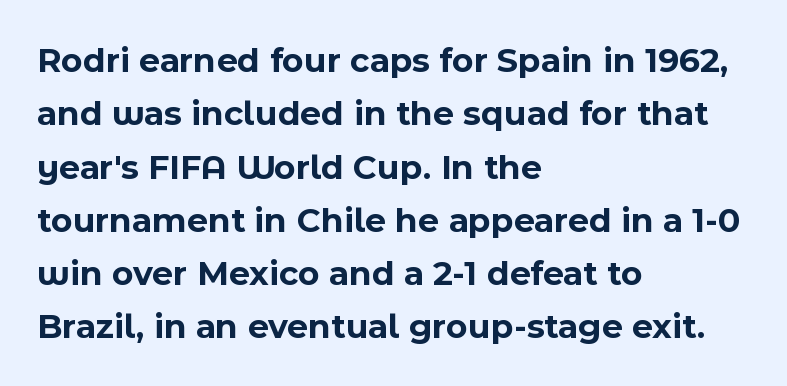
Q: Is the text bold? A: Yes.
Q: Is the text italic (slanted)? A: No, it is upright.
Q: Is the typeface a serif or a sans-serif typeface? A: Sans-serif.
Q: Is the text underlined? A: No.
Q: How is the paragraph aligned? A: Left-aligned.
Q: Is the spacing between letters normal or unusually wide? A: Normal.
Q: Is the spacing between lines tight, normal or loose? A: Normal.
Q: Width (condensed, normal, or wide)? A: Normal.
Q: x-height? A: Medium.
Q: Monospaced? A: No.
